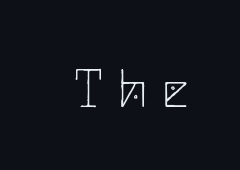
{"serif": "no", "italic": "no", "bold": "no", "weight": "thin", "width": "normal", "stroke_contrast": "low", "x_height": "small", "underline": "no", "letter_spacing": "wide", "letter_spacing_em": 0.31, "glyph_px": 55}
